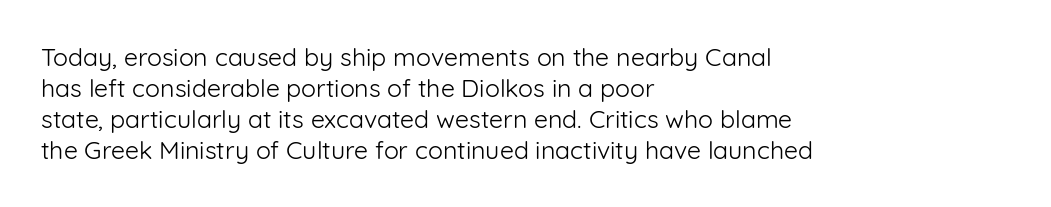
{"italic": "no", "bold": "no", "underline": "no", "align": "left", "line_spacing_ratio": 1.24, "letter_spacing": "normal", "letter_spacing_em": 0.0, "glyph_px": 25}
